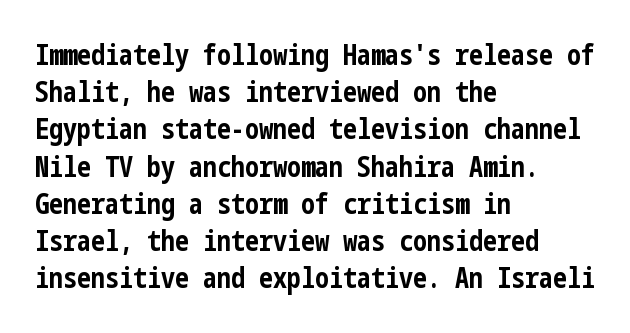
The image shows 28 px bold, condensed sans-serif type, upright; set left-aligned, normal line spacing (1.33x), normal letter spacing, not underlined; low stroke contrast and a medium x-height.
